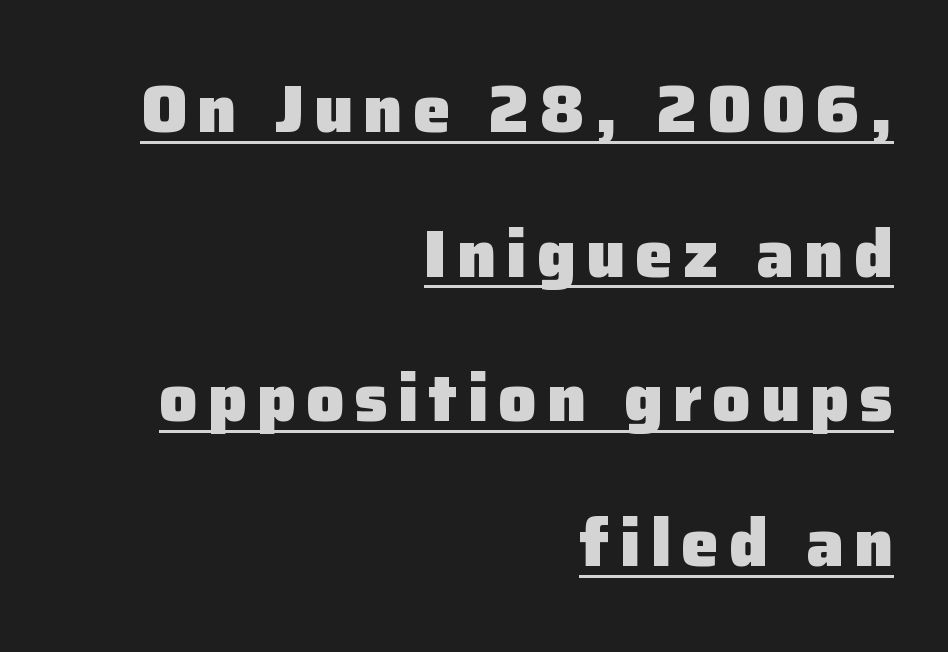
{"serif": "no", "italic": "no", "bold": "yes", "weight": "heavy", "width": "normal", "stroke_contrast": "low", "x_height": "medium", "monospaced": "no", "underline": "yes", "align": "right", "line_spacing": "loose", "line_spacing_ratio": 2.16, "glyph_px": 67}
